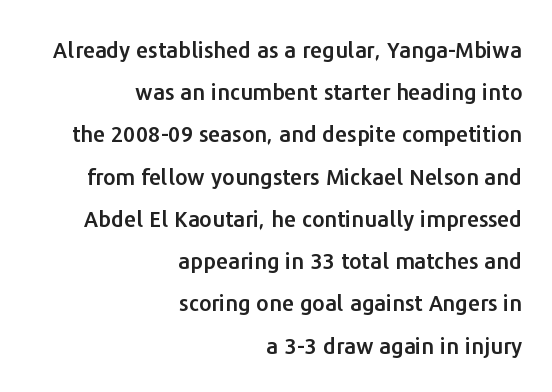
Q: Is the text italic (slanted)? A: No, it is upright.
Q: Is the text underlined? A: No.
Q: How is the paragraph aligned? A: Right-aligned.
Q: Is the spacing between letters normal or unusually wide? A: Normal.
Q: Is the spacing between lines tight, normal or loose? A: Loose.
